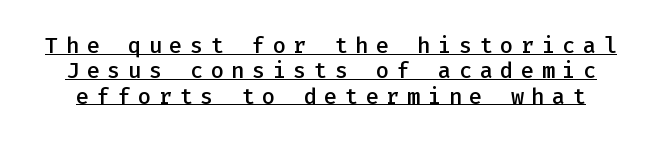
The image shows 22 px text type, upright; set tight line spacing (1.15x), unusually wide letter spacing (+0.34 em), underlined.
